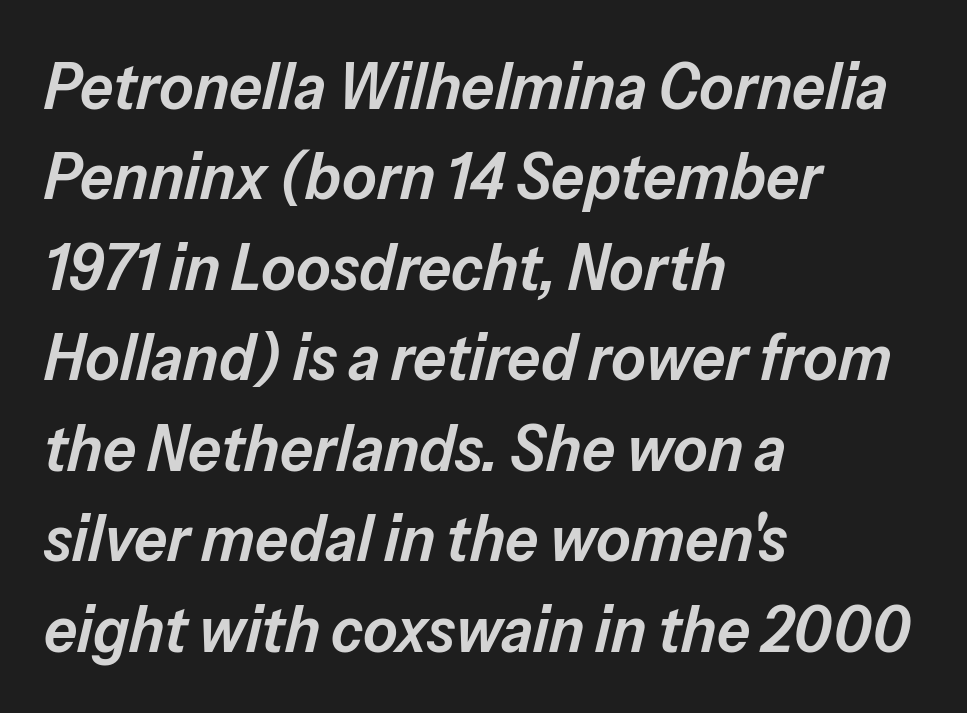
Q: Is the text bold? A: Semi-bold.
Q: Is the text italic (slanted)? A: Yes, it leans right by about 13 degrees.
Q: Is the text underlined? A: No.
Q: How is the paragraph aligned? A: Left-aligned.
Q: Is the spacing between letters normal or unusually wide? A: Normal.
Q: Is the spacing between lines tight, normal or loose? A: Normal.
Q: Width (condensed, normal, or wide)? A: Normal.
Q: Stroke contrast? A: Low.
Q: x-height? A: Medium.
Q: Monospaced? A: No.
